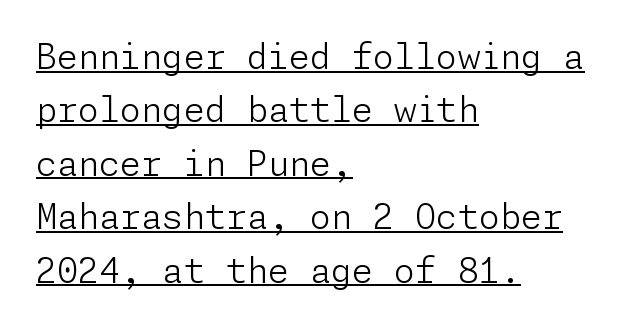
The image shows 34 px light sans-serif type, upright; set left-aligned, normal line spacing (1.57x), normal letter spacing, underlined; low stroke contrast and a medium x-height.
